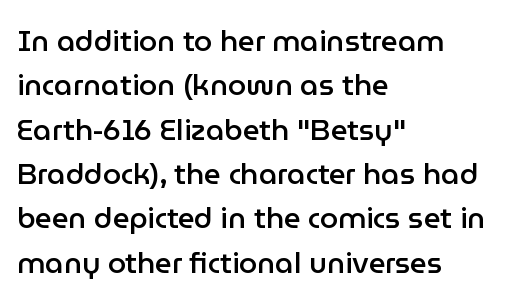
Every stem runs plumb, perpendicular to the baseline. The line-height multiplier appears to be the usual default. A typesetter would call this proportional, since set widths differ per character. Which margin do the lines hug? The left one — the right edge is uneven. The sample has been set in demibold, a notch under bold.
